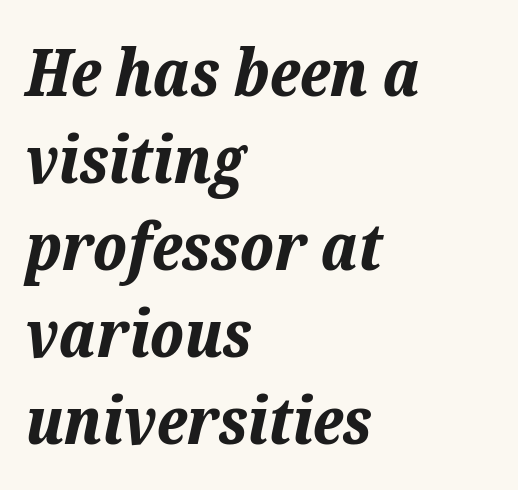
Q: Is the text bold? A: Yes.
Q: Is the text italic (slanted)? A: Yes, it leans right by about 12 degrees.
Q: Is the text underlined? A: No.
Q: How is the paragraph aligned? A: Left-aligned.
Q: Is the spacing between letters normal or unusually wide? A: Normal.
Q: Is the spacing between lines tight, normal or loose? A: Normal.
Q: Width (condensed, normal, or wide)? A: Normal.
Q: Stroke contrast? A: Low.
Q: x-height? A: Medium.
Q: Monospaced? A: No.
